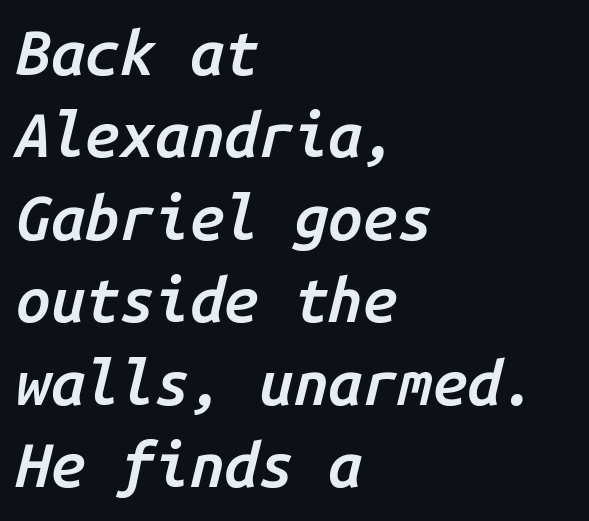
This is moderately heavy type, rendered in semibold. Leading matches the norm, producing a regular column. Does the lettering tilt? It does — this is italic. Fixed-width glyphs throughout — classic coding-font behaviour. A typesetter would call this zero additional tracking. The specimen omits any rule beneath the text block's lines.
